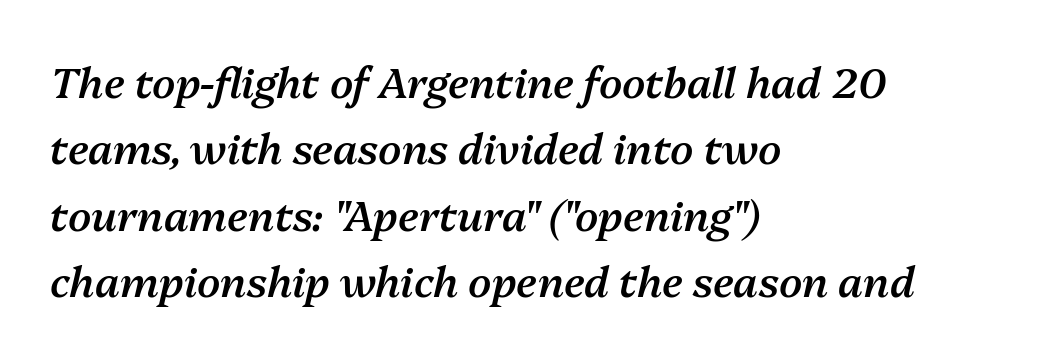
Q: Is the text bold? A: Semi-bold.
Q: Is the text italic (slanted)? A: Yes, it leans right by about 13 degrees.
Q: Is the text underlined? A: No.
Q: How is the paragraph aligned? A: Left-aligned.
Q: Is the spacing between letters normal or unusually wide? A: Normal.
Q: Is the spacing between lines tight, normal or loose? A: Normal.
Q: Width (condensed, normal, or wide)? A: Normal.
Q: Stroke contrast? A: Medium.
Q: x-height? A: Medium.
Q: Monospaced? A: No.
